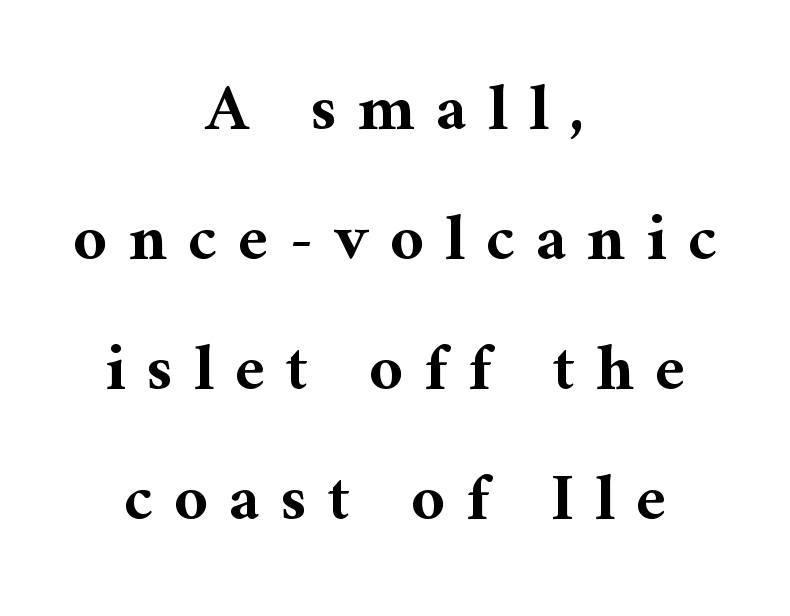
The image shows 66 px bold serif type, upright; set centered, loose line spacing (1.97x), unusually wide letter spacing (+0.32 em), not underlined; medium stroke contrast and a medium x-height.
